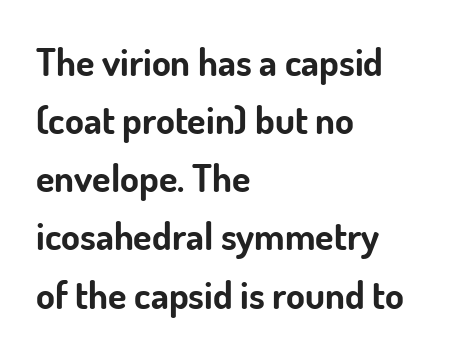
Q: Is the text bold? A: Yes.
Q: Is the text italic (slanted)? A: No, it is upright.
Q: Is the typeface a serif or a sans-serif typeface? A: Sans-serif.
Q: Is the text underlined? A: No.
Q: How is the paragraph aligned? A: Left-aligned.
Q: Is the spacing between letters normal or unusually wide? A: Normal.
Q: Is the spacing between lines tight, normal or loose? A: Normal.
Q: Width (condensed, normal, or wide)? A: Normal.
Q: Stroke contrast? A: Low.
Q: x-height? A: Small.
Q: Monospaced? A: No.
